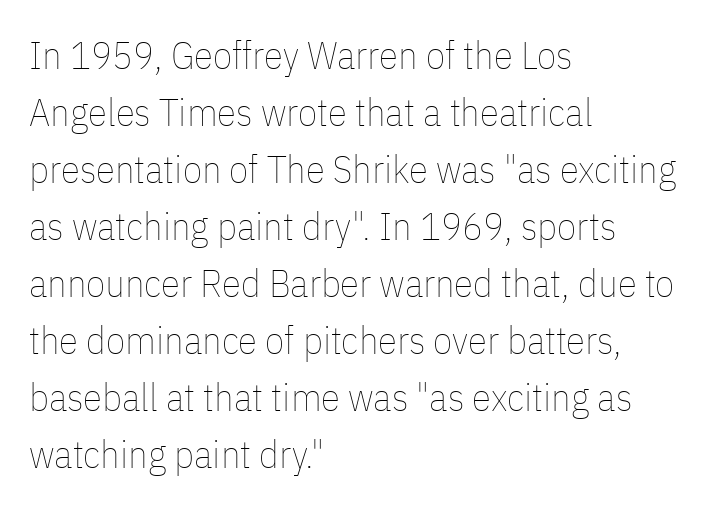
The image shows 39 px thin, condensed type, upright; set left-aligned, normal line spacing (1.46x), normal letter spacing, not underlined; low stroke contrast and a medium x-height.
